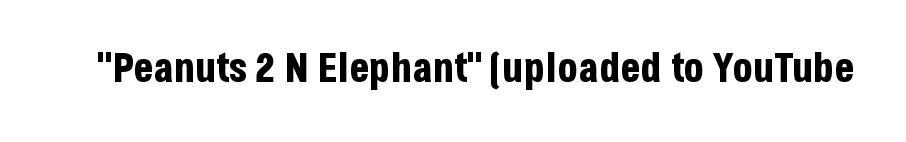
{"serif": "no", "italic": "no", "bold": "yes", "weight": "bold", "width": "condensed", "stroke_contrast": "low", "x_height": "large", "monospaced": "no", "underline": "no", "letter_spacing": "normal", "letter_spacing_em": 0.0, "glyph_px": 41}
